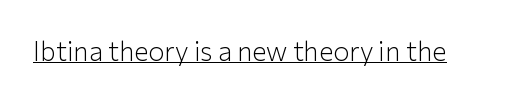
{"italic": "no", "bold": "no", "underline": "yes", "letter_spacing": "normal", "letter_spacing_em": 0.0, "glyph_px": 27}
